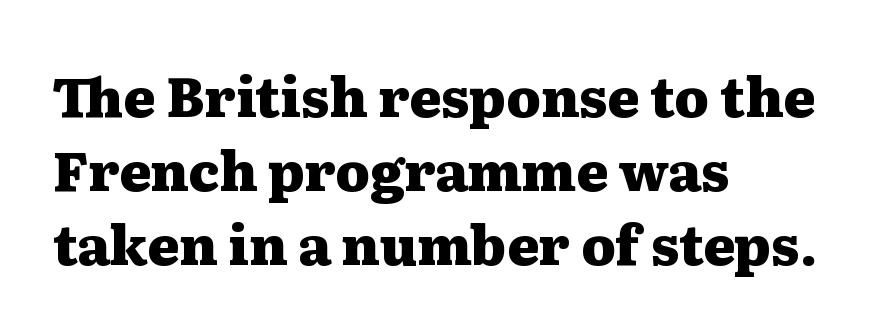
Q: Is the text bold? A: Yes.
Q: Is the text italic (slanted)? A: No, it is upright.
Q: Is the typeface a serif or a sans-serif typeface? A: Serif.
Q: Is the text underlined? A: No.
Q: How is the paragraph aligned? A: Left-aligned.
Q: Is the spacing between letters normal or unusually wide? A: Normal.
Q: Is the spacing between lines tight, normal or loose? A: Normal.
Q: Width (condensed, normal, or wide)? A: Wide.
Q: Stroke contrast? A: Medium.
Q: x-height? A: Medium.
Q: Monospaced? A: No.
